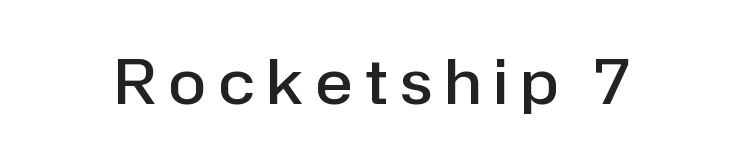
{"serif": "no", "italic": "no", "bold": "semi", "weight": "semibold", "width": "normal", "stroke_contrast": "low", "x_height": "medium", "monospaced": "no", "underline": "no", "letter_spacing": "wide", "letter_spacing_em": 0.21, "glyph_px": 61}
